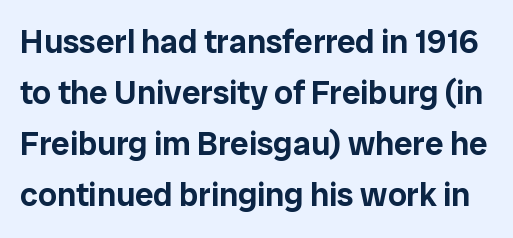
The image shows 33 px sans-serif type, upright; set normal line spacing (1.55x), normal letter spacing, not underlined; low stroke contrast and a medium x-height.
